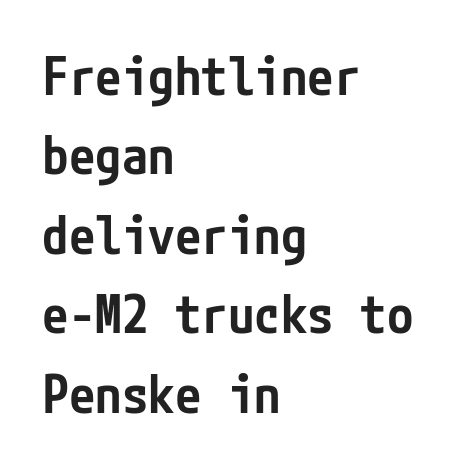
{"serif": "no", "italic": "no", "bold": "semi", "weight": "semibold", "width": "condensed", "stroke_contrast": "low", "x_height": "medium", "underline": "no", "align": "left", "line_spacing": "normal", "line_spacing_ratio": 1.5, "letter_spacing": "normal", "letter_spacing_em": 0.0, "glyph_px": 53}
